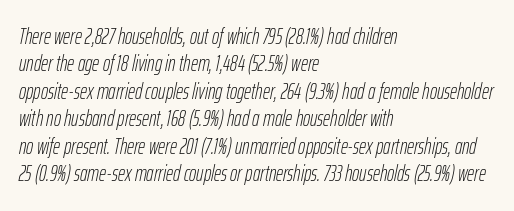
Q: Is the text bold? A: No.
Q: Is the text italic (slanted)? A: Yes, it leans right by about 12 degrees.
Q: Is the text underlined? A: No.
Q: How is the paragraph aligned? A: Left-aligned.
Q: Is the spacing between letters normal or unusually wide? A: Normal.
Q: Is the spacing between lines tight, normal or loose? A: Normal.
